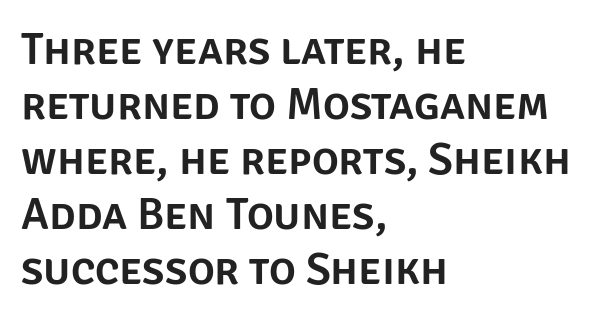
Nothing unusual about the tracking: characters are spaced as the font intends. Rule under the text: the space is simply empty. Stroke terminals: plain, sans-serif. Teacher's note: observe the even left margin — that is flush-left alignment.
